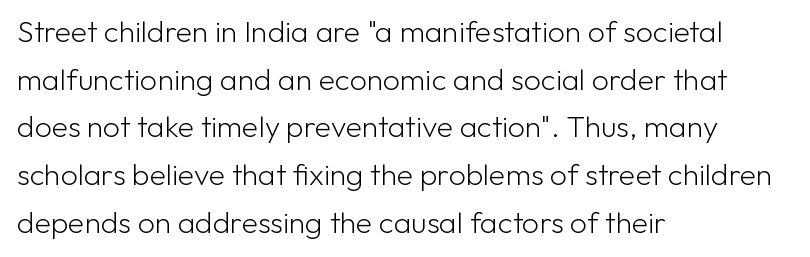
Q: Is the text bold? A: No.
Q: Is the text italic (slanted)? A: No, it is upright.
Q: Is the typeface a serif or a sans-serif typeface? A: Sans-serif.
Q: Is the text underlined? A: No.
Q: How is the paragraph aligned? A: Left-aligned.
Q: Is the spacing between letters normal or unusually wide? A: Normal.
Q: Is the spacing between lines tight, normal or loose? A: Normal.
Q: Width (condensed, normal, or wide)? A: Normal.
Q: Stroke contrast? A: Low.
Q: x-height? A: Medium.
Q: Monospaced? A: No.
